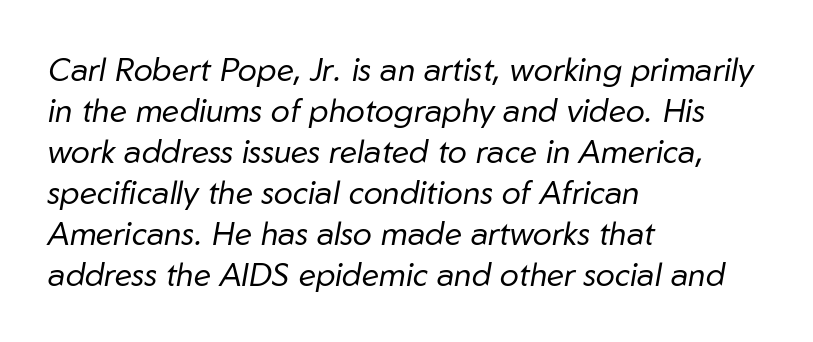
Q: Is the text bold? A: No.
Q: Is the text italic (slanted)? A: Yes, it leans right by about 10 degrees.
Q: Is the text underlined? A: No.
Q: How is the paragraph aligned? A: Left-aligned.
Q: Is the spacing between letters normal or unusually wide? A: Normal.
Q: Is the spacing between lines tight, normal or loose? A: Normal.
Q: Width (condensed, normal, or wide)? A: Normal.
Q: Stroke contrast? A: Low.
Q: x-height? A: Medium.
Q: Monospaced? A: No.
